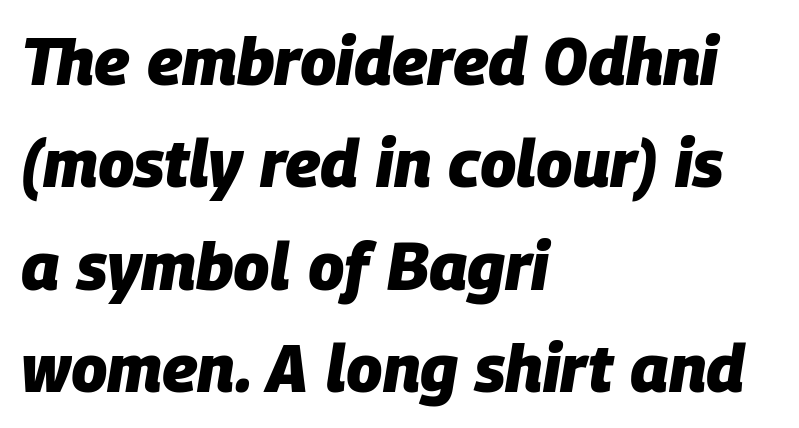
Q: Is the text bold? A: Yes.
Q: Is the text italic (slanted)? A: Yes, it leans right by about 9 degrees.
Q: Is the text underlined? A: No.
Q: How is the paragraph aligned? A: Left-aligned.
Q: Is the spacing between letters normal or unusually wide? A: Normal.
Q: Is the spacing between lines tight, normal or loose? A: Normal.
Q: Width (condensed, normal, or wide)? A: Normal.
Q: Stroke contrast? A: Low.
Q: x-height? A: Large.
Q: Monospaced? A: No.
